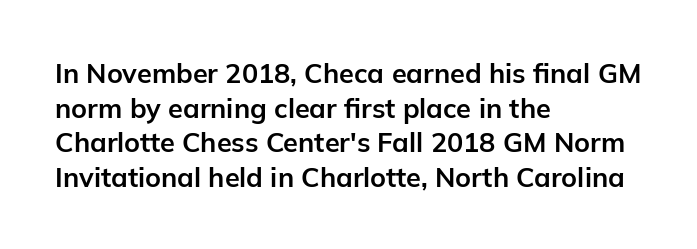
Compared with typical body copy, the letter spacing here is the same. The setting favours the left margin, as ordinary paragraphs usually do. Heft: maximum for text — a bold. Beneath every word, the page is bare. Successive baselines arrive at the customary interval. These lines were composed using upright roman letters.
